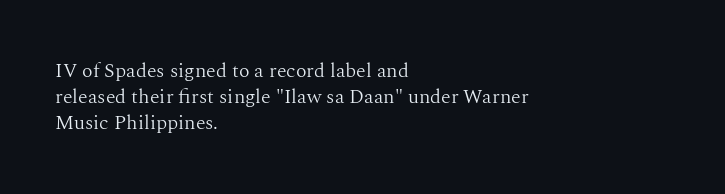
Q: Is the text bold? A: No.
Q: Is the text italic (slanted)? A: No, it is upright.
Q: Is the text underlined? A: No.
Q: How is the paragraph aligned? A: Left-aligned.
Q: Is the spacing between letters normal or unusually wide? A: Normal.
Q: Is the spacing between lines tight, normal or loose? A: Normal.
